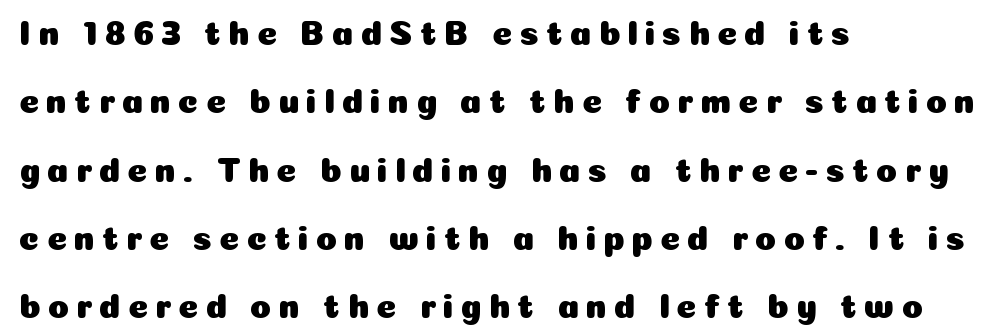
{"serif": "no", "italic": "no", "width": "normal", "stroke_contrast": "low", "x_height": "medium", "monospaced": "no", "underline": "no", "align": "left", "line_spacing": "loose", "line_spacing_ratio": 2.01, "letter_spacing": "wide", "letter_spacing_em": 0.21, "glyph_px": 34}
